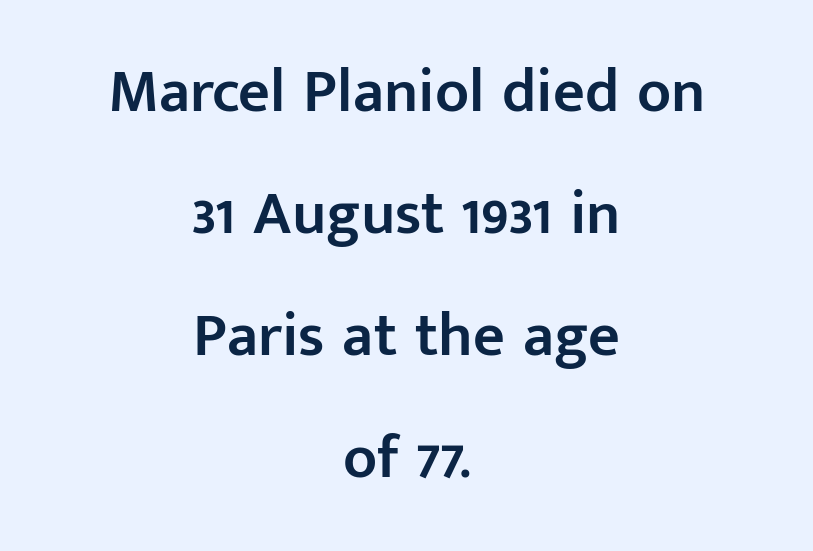
Q: Is the text bold? A: Semi-bold.
Q: Is the text italic (slanted)? A: No, it is upright.
Q: Is the typeface a serif or a sans-serif typeface? A: Sans-serif.
Q: Is the text underlined? A: No.
Q: How is the paragraph aligned? A: Centered.
Q: Is the spacing between letters normal or unusually wide? A: Normal.
Q: Is the spacing between lines tight, normal or loose? A: Loose.
Q: Width (condensed, normal, or wide)? A: Normal.
Q: Stroke contrast? A: Low.
Q: x-height? A: Medium.
Q: Monospaced? A: No.
